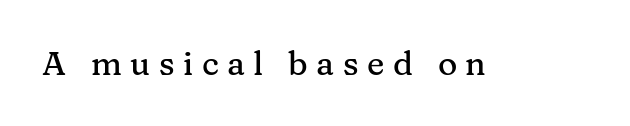
Descender tails drop into unmarked territory. Looks like regular typesetting: each glyph gets only the width it needs. This rendering employs a face with finishing strokes, i.e., a serif. Is the letter spacing exaggerated? Yes — the characters are pushed far apart. The font's upright variant was chosen for this text.
